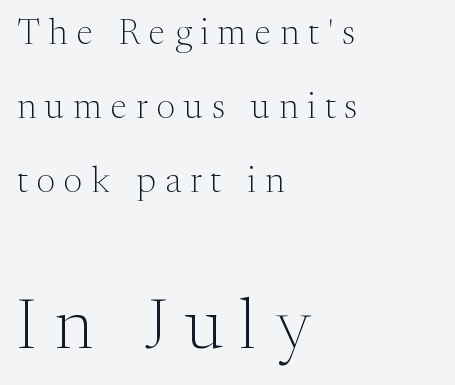
Q: Is the text bold? A: No.
Q: Is the text italic (slanted)? A: No, it is upright.
Q: Is the typeface a serif or a sans-serif typeface? A: Serif.
Q: Is the text underlined? A: No.
Q: How is the paragraph aligned? A: Left-aligned.
Q: Is the spacing between letters normal or unusually wide? A: Unusually wide.
Q: Is the spacing between lines tight, normal or loose? A: Loose.
Q: Which block of text is set in a larger size, the first (top) or the second (bottom)? A: The second (bottom) one.
Q: Width (condensed, normal, or wide)? A: Normal.
Q: Stroke contrast? A: Medium.
Q: x-height? A: Medium.
Q: Monospaced? A: No.
